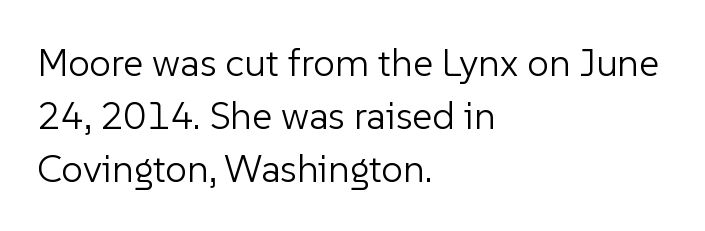
The image shows 39 px light sans-serif type, upright; set left-aligned, normal line spacing (1.36x), normal letter spacing, not underlined; low stroke contrast and a medium x-height.
